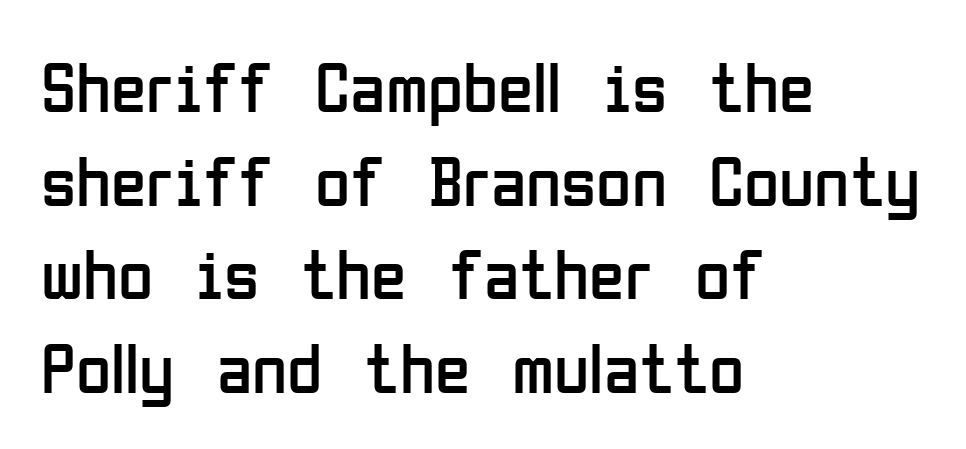
Q: Is the text bold? A: No.
Q: Is the text italic (slanted)? A: No, it is upright.
Q: Is the typeface a serif or a sans-serif typeface? A: Sans-serif.
Q: Is the text underlined? A: No.
Q: How is the paragraph aligned? A: Left-aligned.
Q: Is the spacing between letters normal or unusually wide? A: Normal.
Q: Is the spacing between lines tight, normal or loose? A: Normal.
Q: Width (condensed, normal, or wide)? A: Condensed.
Q: Stroke contrast? A: Low.
Q: x-height? A: Medium.
Q: Monospaced? A: No.
